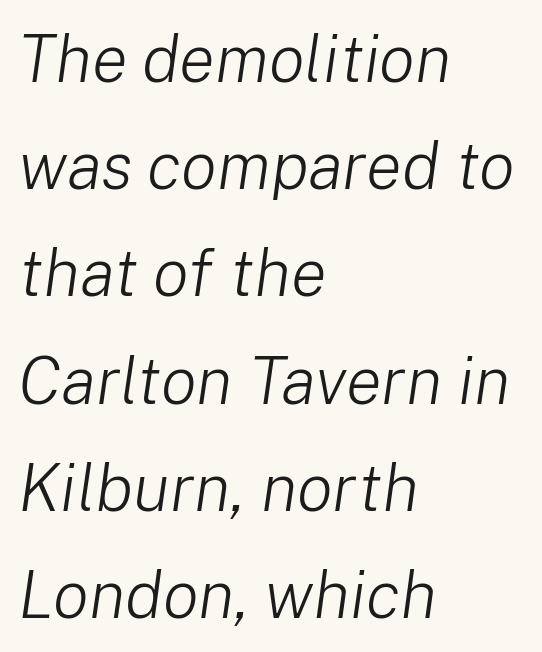
The letterforms sit at book weight or below. The line texture is even and compact thanks to regular tracking. A bare baseline throughout the passage. Typeset ragged right — the left edge is the straight one. The axis of the letterforms is tilted away from vertical. The lines sit at an ordinary, default distance from one another.
